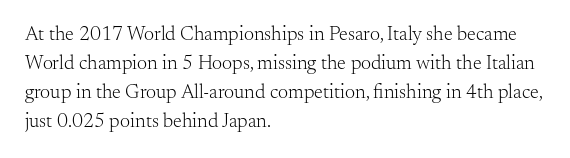
Beneath every word, the page is bare. Stems here are at most as thick as an everyday book face. When letters stand straight like this, we call the style roman or upright. This rendering leaves character spacing at its baseline value. The rendering uses a moderate line-height, typical for paragraphs.
